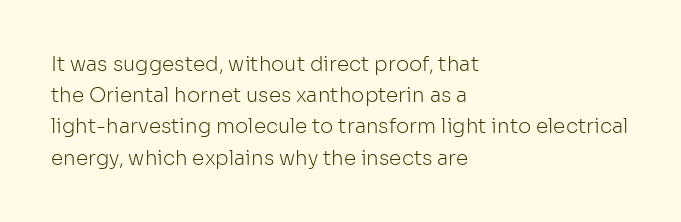
Between one letter and the next there's only the usual sliver of space. Letters rest on an invisible, unmarked baseline. Does the copy run flush right? No — it runs flush left. Nothing heavy about these letters — not bold at all.
